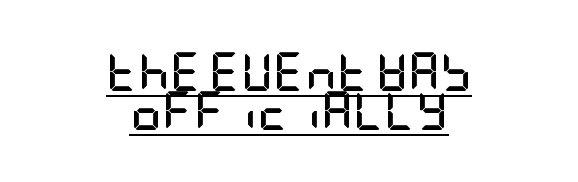
Is the type bold? Yes — the strokes are clearly thick and heavy. Each line is balanced around a shared central axis. Vertical spacing — tight. Designer's note — italics off, roman on.
